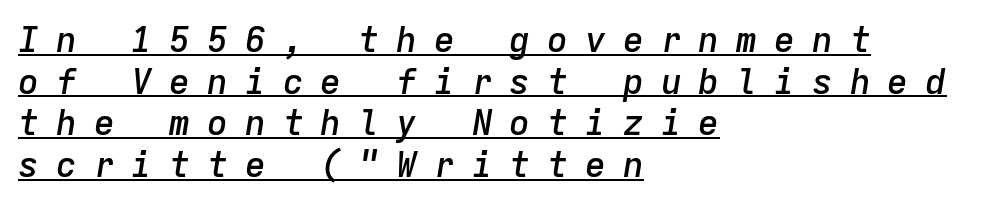
The image shows 35 px semibold type, italic (leaning right), monospaced; set left-aligned, line spacing 1.19x, unusually wide letter spacing (+0.48 em), underlined; low stroke contrast and a medium x-height.
